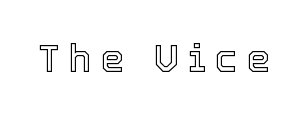
{"italic": "no", "width": "normal", "x_height": "medium", "monospaced": "no", "underline": "no", "letter_spacing": "wide", "letter_spacing_em": 0.24, "glyph_px": 38}
